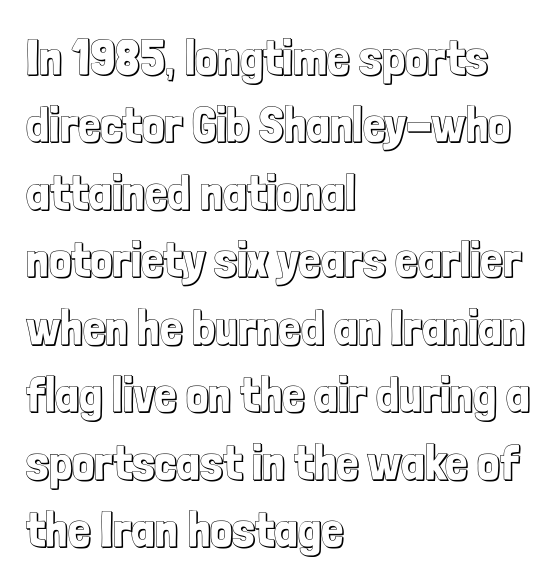
Q: Is the text italic (slanted)? A: No, it is upright.
Q: Is the text underlined? A: No.
Q: How is the paragraph aligned? A: Left-aligned.
Q: Is the spacing between letters normal or unusually wide? A: Normal.
Q: Is the spacing between lines tight, normal or loose? A: Normal.
Q: Width (condensed, normal, or wide)? A: Condensed.
Q: x-height? A: Medium.
Q: Monospaced? A: No.
